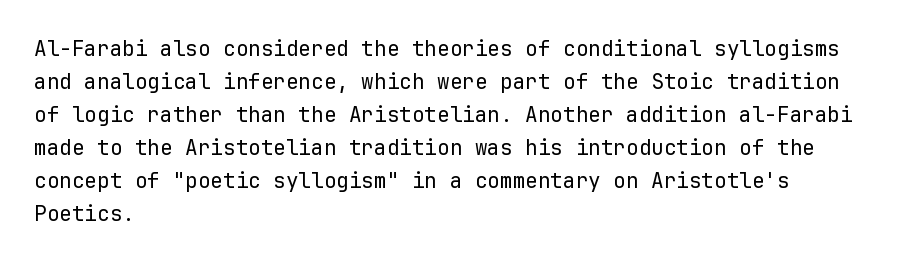
Q: Is the text bold? A: No.
Q: Is the text italic (slanted)? A: No, it is upright.
Q: Is the text underlined? A: No.
Q: How is the paragraph aligned? A: Left-aligned.
Q: Is the spacing between letters normal or unusually wide? A: Normal.
Q: Is the spacing between lines tight, normal or loose? A: Normal.
